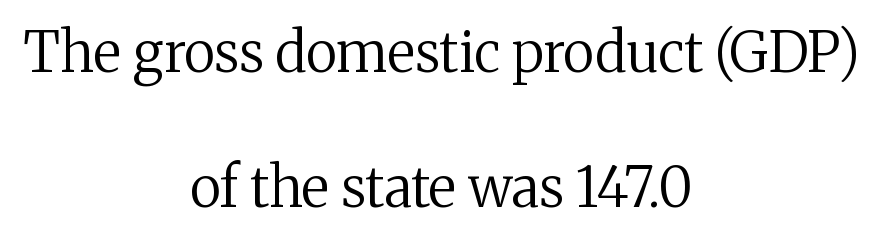
{"serif": "yes", "italic": "no", "bold": "no", "weight": "regular", "width": "normal", "stroke_contrast": "medium", "x_height": "medium", "monospaced": "no", "underline": "no", "align": "center", "line_spacing": "loose", "line_spacing_ratio": 2.45, "letter_spacing": "normal", "letter_spacing_em": 0.0, "glyph_px": 55}
